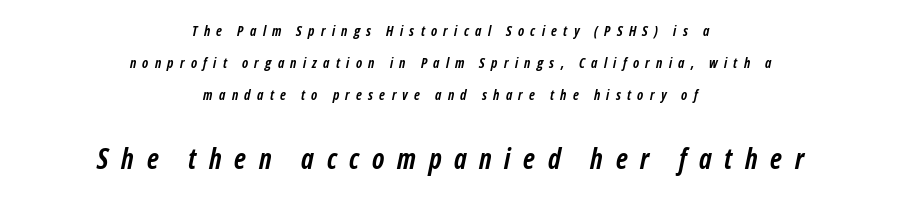
Emphasis by weight is at full strength: bold. The emphasis by scale lands on block number two, below. The rendering inserts visible extra space after every character. Rendered with sloped, italic letterforms.
